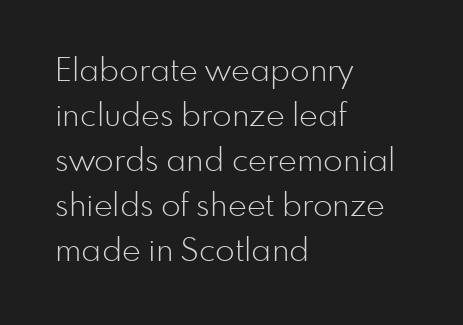
Nope, not italic — everything's standing straight. Normally led — the rows are evenly, conventionally spaced. Quick note: underline off. There is no visible air inserted between adjacent glyphs. These lines are set flush left with a ragged right edge. Stroke terminals: plain, sans-serif.
